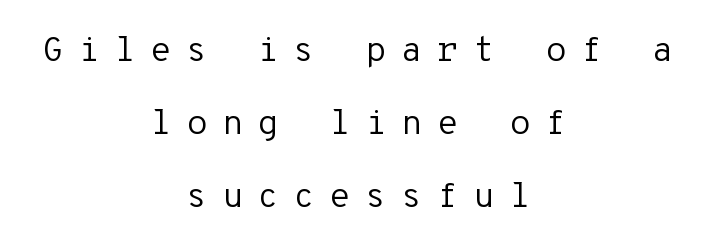
The lines in this sample share a center point and differ in where they start and stop. Spacing verdict: monospaced, one width for all characters. The type family on display is of the sans-serif kind. Loose tracking; the words dissolve into strings of separated letters. Characters remain perfectly vertical along every line.
